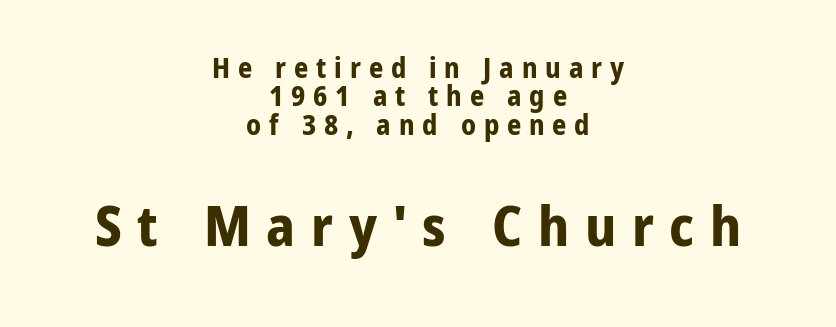
A typesetter would call this proportional, since set widths differ per character. Line starts and ends both wander, symmetrically. Style check: upright. The lines are packed closely together with very little leading. Unmarked baselines from the first word to the last.
